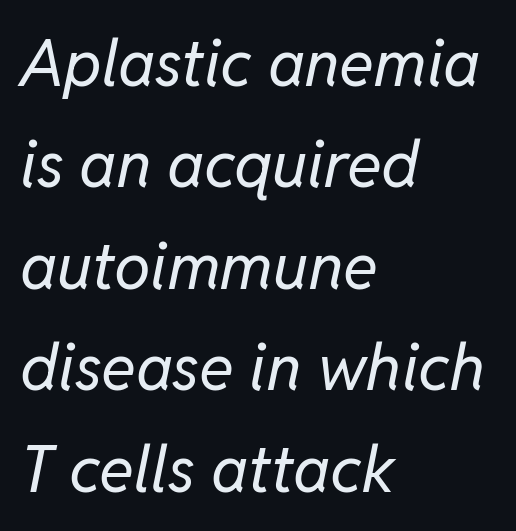
The lines are quadded left. The passage shown is not bold in any degree. Does extra space separate the letters? No, they use regular spacing. There's an unmistakable incline to the writing here. Is there much room between lines? A standard amount, neither cramped nor airy. Underlining? Definitely not there.
